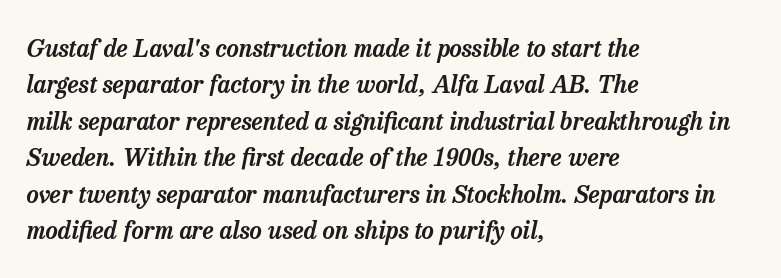
Q: Is the text italic (slanted)? A: Yes, it leans right by about 13 degrees.
Q: Is the text underlined? A: No.
Q: How is the paragraph aligned? A: Left-aligned.
Q: Is the spacing between letters normal or unusually wide? A: Normal.
Q: Is the spacing between lines tight, normal or loose? A: Normal.
